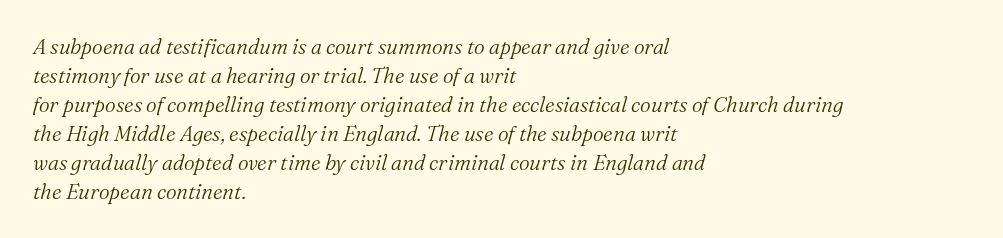
Q: Is the text bold? A: No.
Q: Is the text italic (slanted)? A: Yes, it leans right by about 16 degrees.
Q: Is the text underlined? A: No.
Q: How is the paragraph aligned? A: Left-aligned.
Q: Is the spacing between letters normal or unusually wide? A: Normal.
Q: Is the spacing between lines tight, normal or loose? A: Normal.
